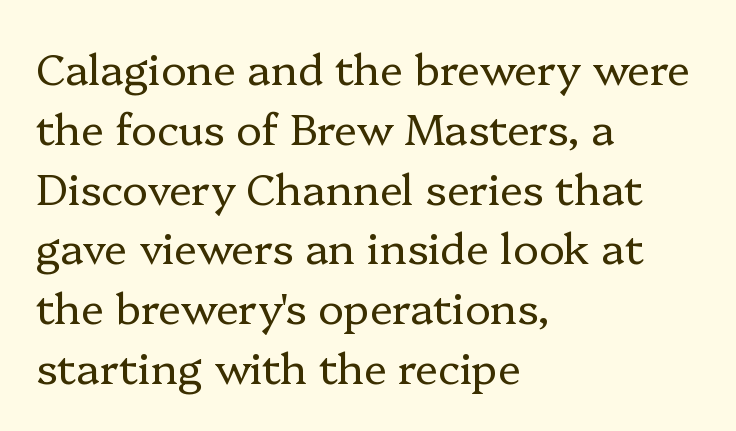
Whoever set this chose a conventional vertical rhythm. You could not count columns in this text — the font is proportionally spaced. This rendering uses left alignment, leaving the right contour irregular. Every stem runs plumb, perpendicular to the baseline. Spacing between characters is what you'd get straight out of the box.
